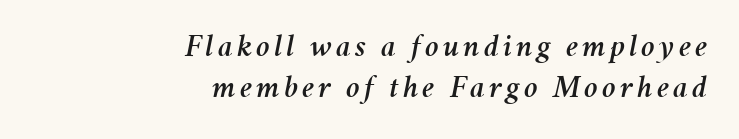
The image shows 33 px text type, italic (leaning right); set right-aligned, line spacing 1.23x, not underlined; medium stroke contrast and a medium x-height.
